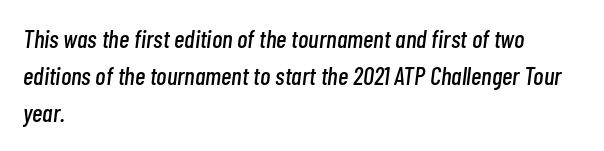
The image shows 25 px text type, italic (leaning right); set left-aligned, normal line spacing (1.49x), normal letter spacing, not underlined.
